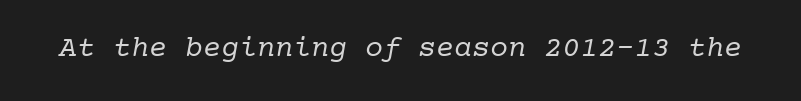
Q: Is the text bold? A: No.
Q: Is the typeface a serif or a sans-serif typeface? A: Serif.
Q: Is the text underlined? A: No.
Q: Is the spacing between letters normal or unusually wide? A: Normal.
Q: Width (condensed, normal, or wide)? A: Normal.
Q: Stroke contrast? A: Low.
Q: x-height? A: Medium.
Q: Monospaced? A: Yes.
